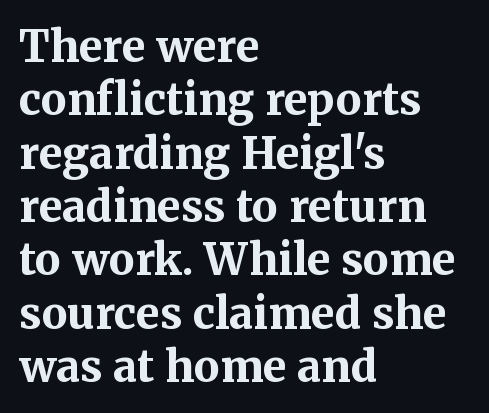
The image shows 43 px bold serif type, upright; set left-aligned, line spacing 1.24x, normal letter spacing, not underlined; medium stroke contrast and a medium x-height.
